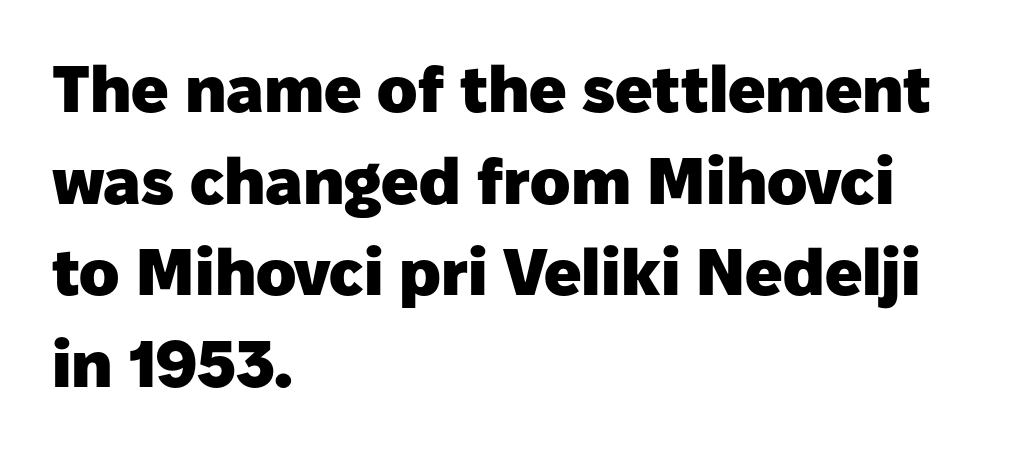
The characters display no serif detailing; their extremities are plain. Do the characters align in a grid? No, the font is proportional. Do the letters lean? They stand straight. The rendering anchors every line to the left-hand side.
